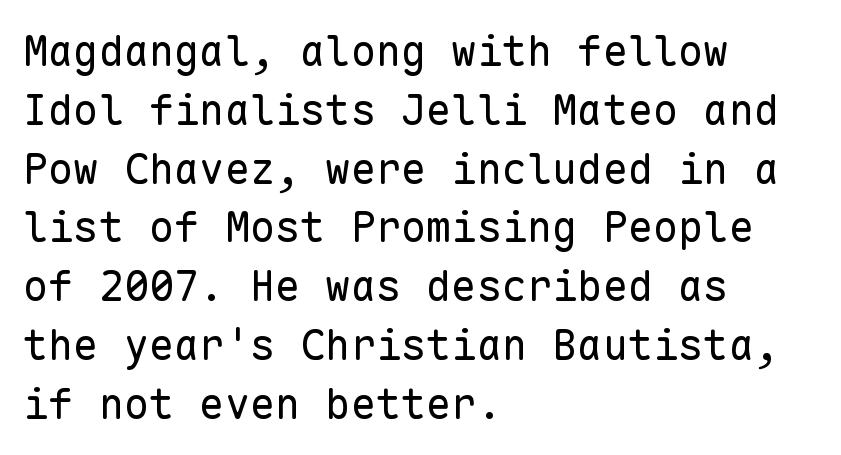
The image shows 42 px regular-weight sans-serif type, upright, monospaced; set left-aligned, normal line spacing (1.4x), normal letter spacing, not underlined; low stroke contrast and a medium x-height.
